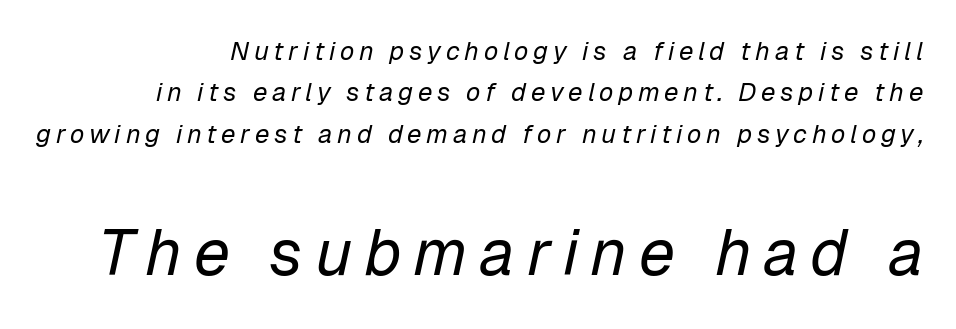
Q: Is the text bold? A: No.
Q: Is the text italic (slanted)? A: Yes, it leans right by about 12 degrees.
Q: Is the text underlined? A: No.
Q: How is the paragraph aligned? A: Right-aligned.
Q: Is the spacing between lines tight, normal or loose? A: Normal.
Q: Which block of text is set in a larger size, the first (top) or the second (bottom)? A: The second (bottom) one.
Q: Width (condensed, normal, or wide)? A: Normal.
Q: Stroke contrast? A: Low.
Q: x-height? A: Medium.
Q: Monospaced? A: No.
